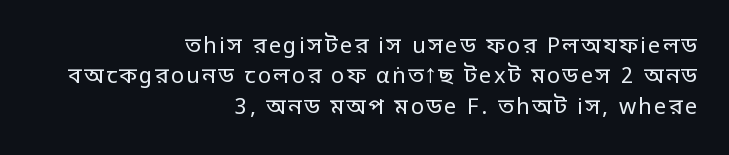
Q: Is the text bold? A: No.
Q: Is the text italic (slanted)? A: No, it is upright.
Q: Is the text underlined? A: No.
Q: How is the paragraph aligned? A: Right-aligned.
Q: Is the spacing between lines tight, normal or loose? A: Normal.
